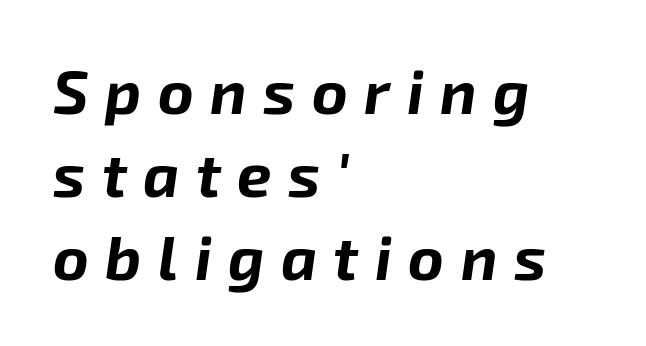
A clean baseline with only descenders dipping below it. The block of text has a typical density, with ordinary space between rows. Here the glyphs are tracked loosely, breaking word shapes into spaced letters. The passage is arranged the way most books set body copy — flush left.
